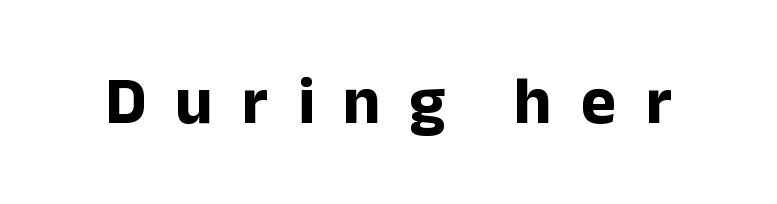
The image shows 67 px bold sans-serif type, upright; set unusually wide letter spacing (+0.43 em), not underlined; low stroke contrast and a medium x-height.
